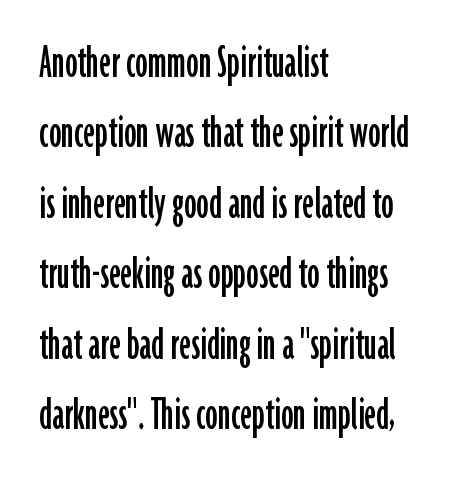
Q: Is the text italic (slanted)? A: No, it is upright.
Q: Is the typeface a serif or a sans-serif typeface? A: Sans-serif.
Q: Is the text underlined? A: No.
Q: How is the paragraph aligned? A: Left-aligned.
Q: Is the spacing between letters normal or unusually wide? A: Normal.
Q: Is the spacing between lines tight, normal or loose? A: Normal.
Q: Width (condensed, normal, or wide)? A: Condensed.
Q: Stroke contrast? A: Low.
Q: x-height? A: Medium.
Q: Monospaced? A: No.
